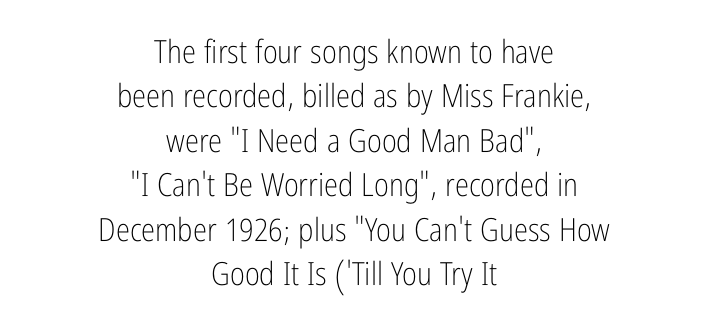
{"serif": "no", "italic": "no", "bold": "no", "weight": "light", "width": "condensed", "stroke_contrast": "low", "x_height": "medium", "monospaced": "no", "underline": "no", "align": "center", "line_spacing": "normal", "line_spacing_ratio": 1.39, "letter_spacing": "normal", "letter_spacing_em": 0.0, "glyph_px": 32}
